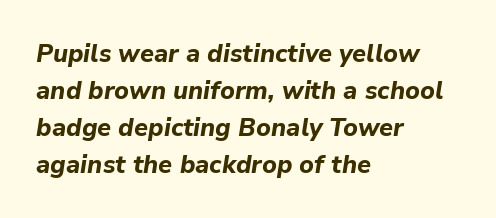
{"italic": "yes", "lean": "right", "slant_degrees": 9, "bold": "yes", "underline": "no", "align": "left", "line_spacing": "normal", "line_spacing_ratio": 1.48, "letter_spacing": "normal", "letter_spacing_em": 0.0, "glyph_px": 25}
